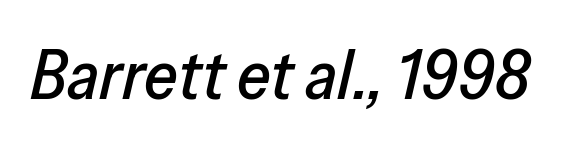
The image shows 69 px text type, italic (leaning right); set normal letter spacing, not underlined; low stroke contrast and a medium x-height.
